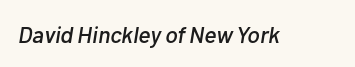
Q: Is the text italic (slanted)? A: Yes, it leans right by about 10 degrees.
Q: Is the text underlined? A: No.
Q: Is the spacing between letters normal or unusually wide? A: Normal.
